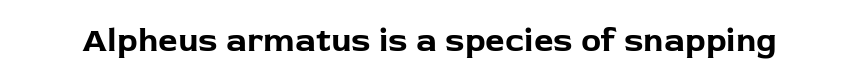
Q: Is the text bold? A: Yes.
Q: Is the text italic (slanted)? A: No, it is upright.
Q: Is the typeface a serif or a sans-serif typeface? A: Sans-serif.
Q: Is the text underlined? A: No.
Q: Is the spacing between letters normal or unusually wide? A: Normal.
Q: Width (condensed, normal, or wide)? A: Normal.
Q: Stroke contrast? A: Low.
Q: x-height? A: Medium.
Q: Monospaced? A: No.
